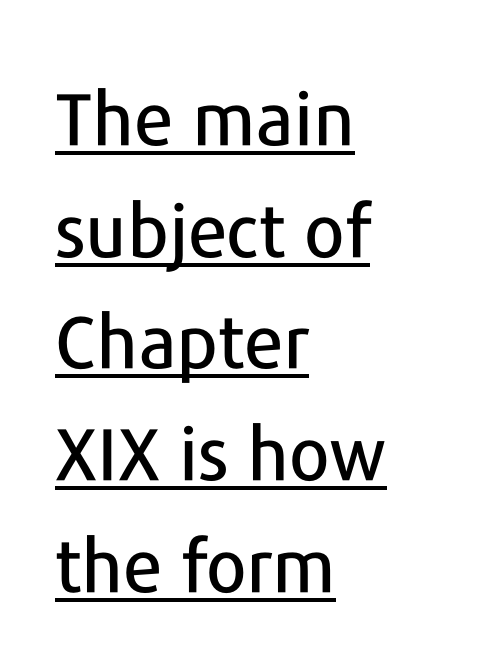
Q: Is the text italic (slanted)? A: No, it is upright.
Q: Is the typeface a serif or a sans-serif typeface? A: Sans-serif.
Q: Is the text underlined? A: Yes.
Q: How is the paragraph aligned? A: Left-aligned.
Q: Is the spacing between letters normal or unusually wide? A: Normal.
Q: Is the spacing between lines tight, normal or loose? A: Normal.
Q: Width (condensed, normal, or wide)? A: Normal.
Q: Stroke contrast? A: Low.
Q: x-height? A: Medium.
Q: Monospaced? A: No.
